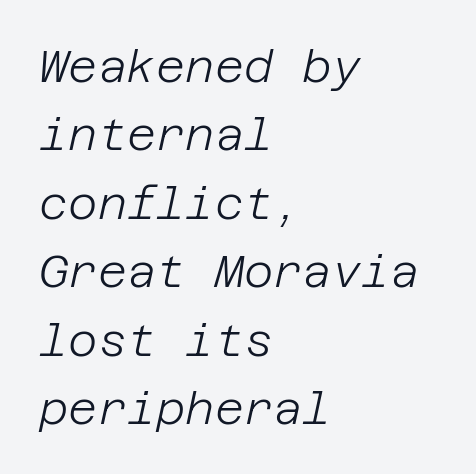
No extra ink here — the face is not bold. A clean baseline with only descenders dipping below it. The gaps between neighbouring characters are ordinary and unremarkable. The typesetter chose a ragged-right arrangement here. A typesetter would call this leading conventional body-copy spacing.
